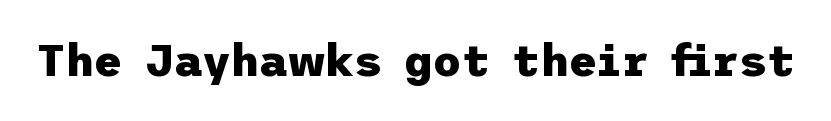
The face used here is rendered with its standard letterfit. Words float on clear page, feet unadorned. Its strokes are broad and dark, the hallmark of bold type. Vertical strokes here are truly vertical.
